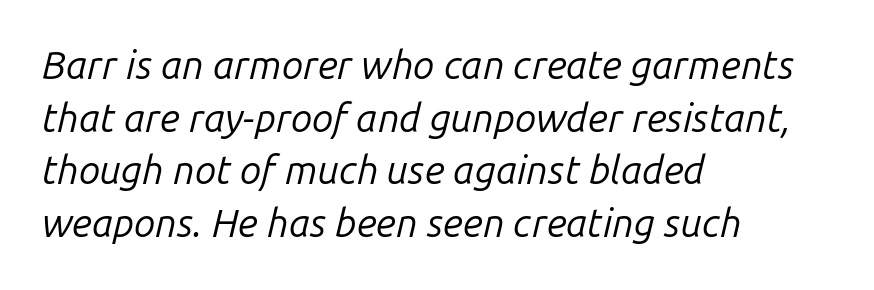
{"italic": "yes", "lean": "right", "slant_degrees": 14, "bold": "no", "weight": "regular", "width": "normal", "stroke_contrast": "low", "x_height": "medium", "monospaced": "no", "underline": "no", "align": "left", "line_spacing": "normal", "line_spacing_ratio": 1.35, "letter_spacing": "normal", "letter_spacing_em": 0.0, "glyph_px": 39}
